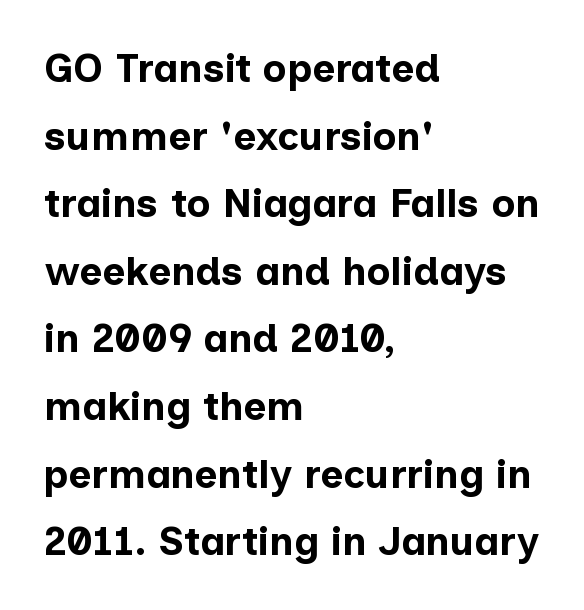
Q: Is the text bold? A: Yes.
Q: Is the text italic (slanted)? A: No, it is upright.
Q: Is the typeface a serif or a sans-serif typeface? A: Sans-serif.
Q: Is the text underlined? A: No.
Q: How is the paragraph aligned? A: Left-aligned.
Q: Is the spacing between letters normal or unusually wide? A: Normal.
Q: Is the spacing between lines tight, normal or loose? A: Normal.
Q: Width (condensed, normal, or wide)? A: Normal.
Q: Stroke contrast? A: Low.
Q: x-height? A: Medium.
Q: Monospaced? A: No.
